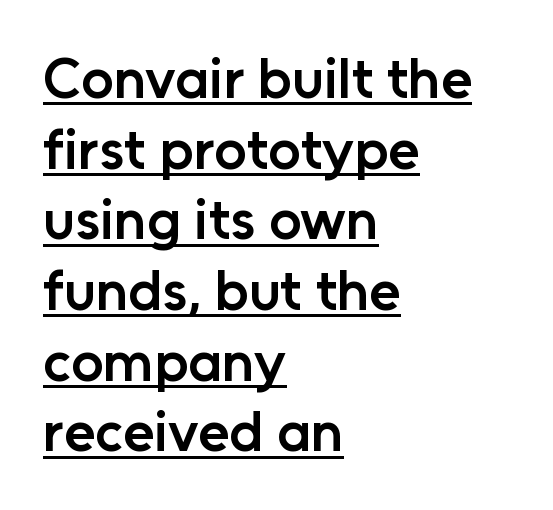
The image shows 57 px semibold sans-serif type, upright; set left-aligned, line spacing 1.24x, normal letter spacing, underlined; low stroke contrast and a medium x-height.
